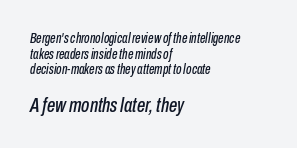
Q: Is the text italic (slanted)? A: Yes, it leans right by about 10 degrees.
Q: Is the text underlined? A: No.
Q: How is the paragraph aligned? A: Left-aligned.
Q: Is the spacing between letters normal or unusually wide? A: Normal.
Q: Is the spacing between lines tight, normal or loose? A: Tight.
Q: Which block of text is set in a larger size, the first (top) or the second (bottom)? A: The second (bottom) one.
